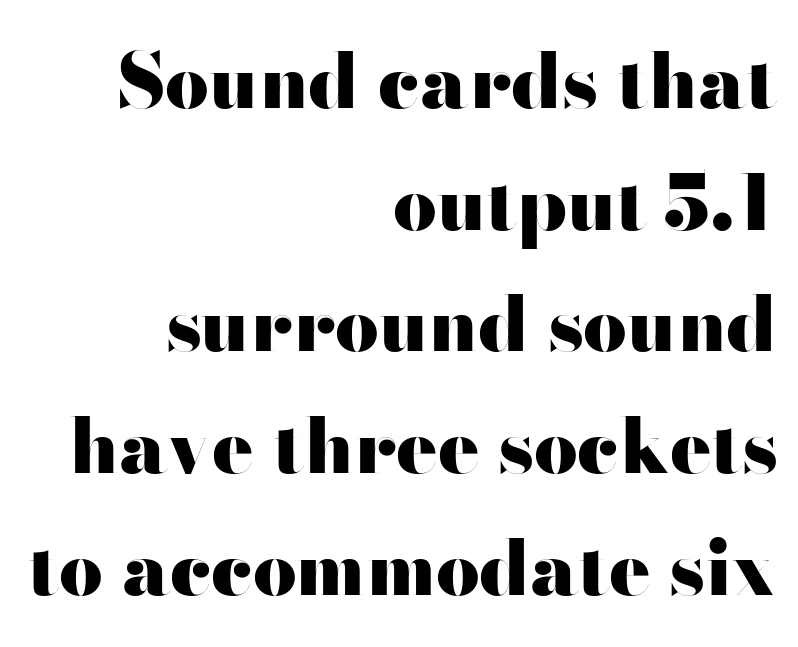
{"serif": "no", "italic": "no", "bold": "yes", "weight": "heavy", "width": "wide", "stroke_contrast": "high", "x_height": "small", "monospaced": "no", "underline": "no", "align": "right", "line_spacing": "normal", "line_spacing_ratio": 1.58, "letter_spacing": "normal", "letter_spacing_em": 0.0, "glyph_px": 77}
